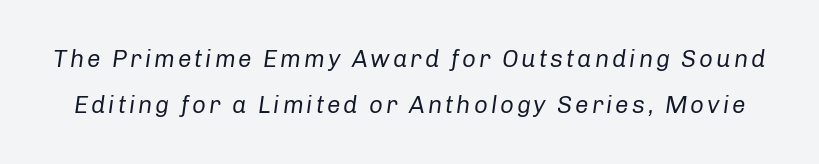
The image shows 24 px text type, italic (leaning right); set loose line spacing (1.93x), not underlined.
